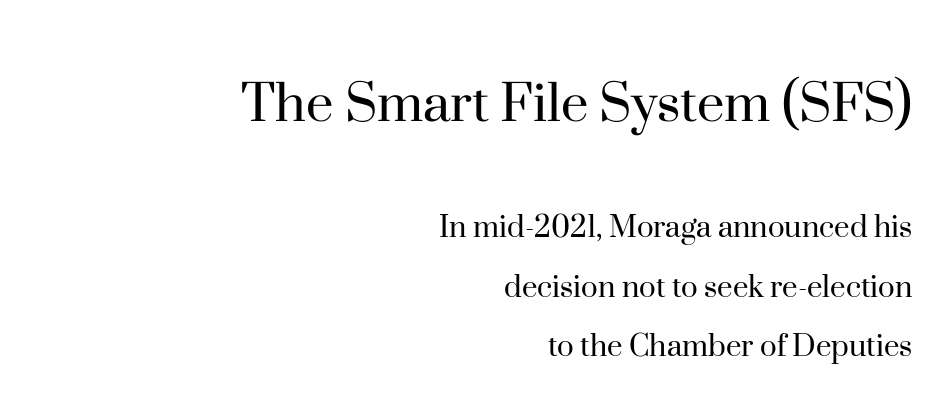
The space directly below the letters is spotless. Ascenders rise straight up at ninety degrees. Top chunk: large. Bottom chunk: small. The cut favours lightness, reaching ordinary text weight at its darkest.
